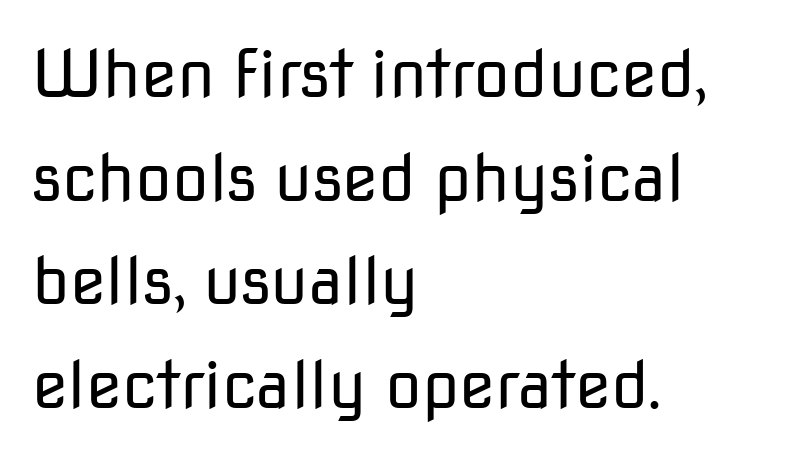
{"serif": "no", "italic": "no", "bold": "no", "weight": "regular", "width": "normal", "stroke_contrast": "low", "x_height": "medium", "monospaced": "no", "underline": "no", "align": "left", "line_spacing": "normal", "line_spacing_ratio": 1.57, "letter_spacing": "normal", "letter_spacing_em": 0.0, "glyph_px": 66}
